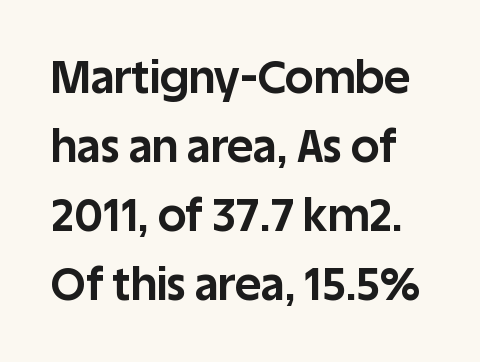
{"serif": "no", "italic": "no", "bold": "yes", "weight": "bold", "width": "normal", "stroke_contrast": "low", "x_height": "large", "monospaced": "no", "underline": "no", "line_spacing": "normal", "line_spacing_ratio": 1.53, "letter_spacing": "normal", "letter_spacing_em": 0.0, "glyph_px": 45}
